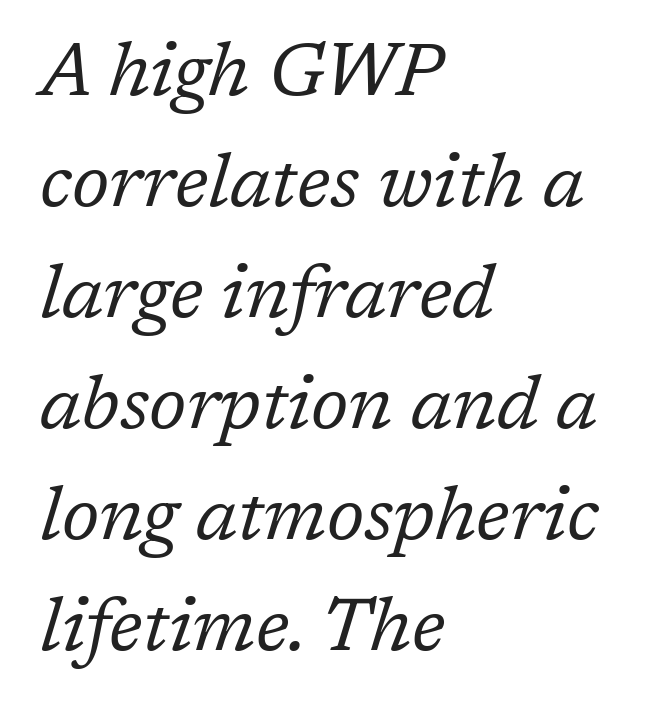
{"serif": "yes", "italic": "yes", "lean": "right", "slant_degrees": 17, "bold": "no", "weight": "regular", "width": "normal", "stroke_contrast": "low", "x_height": "medium", "monospaced": "no", "underline": "no", "align": "left", "line_spacing": "normal", "line_spacing_ratio": 1.5, "letter_spacing": "normal", "letter_spacing_em": 0.0, "glyph_px": 74}
